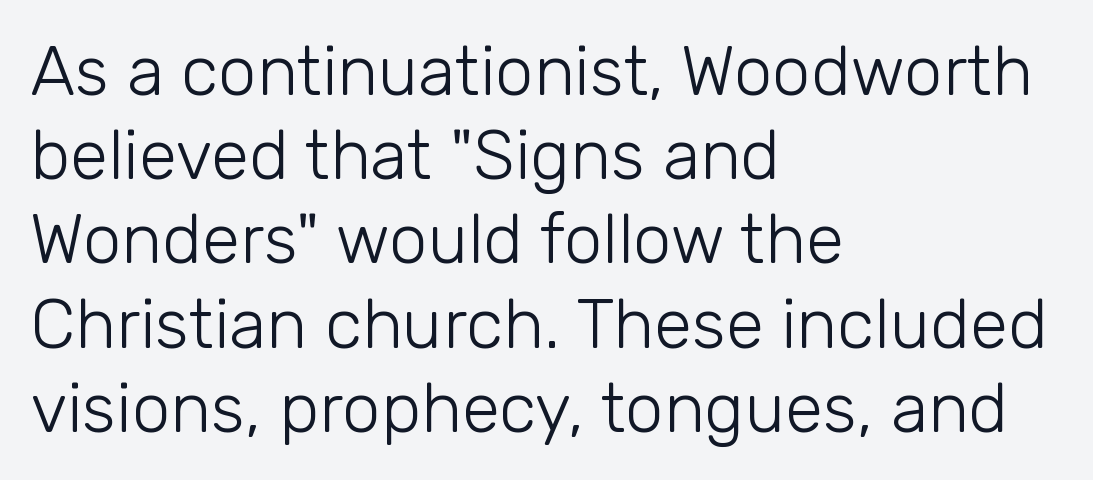
{"serif": "no", "italic": "no", "bold": "no", "weight": "light", "width": "normal", "stroke_contrast": "low", "x_height": "medium", "monospaced": "no", "underline": "no", "align": "left", "line_spacing_ratio": 1.22, "letter_spacing": "normal", "letter_spacing_em": 0.0, "glyph_px": 69}
